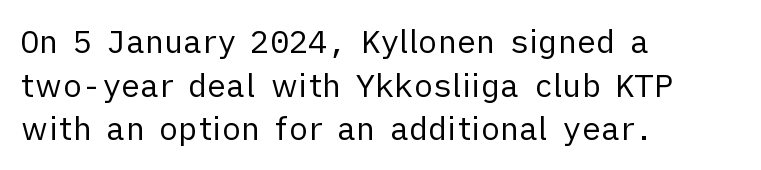
Q: Is the text bold? A: No.
Q: Is the text italic (slanted)? A: No, it is upright.
Q: Is the typeface a serif or a sans-serif typeface? A: Sans-serif.
Q: Is the text underlined? A: No.
Q: How is the paragraph aligned? A: Left-aligned.
Q: Is the spacing between letters normal or unusually wide? A: Normal.
Q: Is the spacing between lines tight, normal or loose? A: Normal.
Q: Width (condensed, normal, or wide)? A: Normal.
Q: Stroke contrast? A: Low.
Q: x-height? A: Medium.
Q: Monospaced? A: No.
